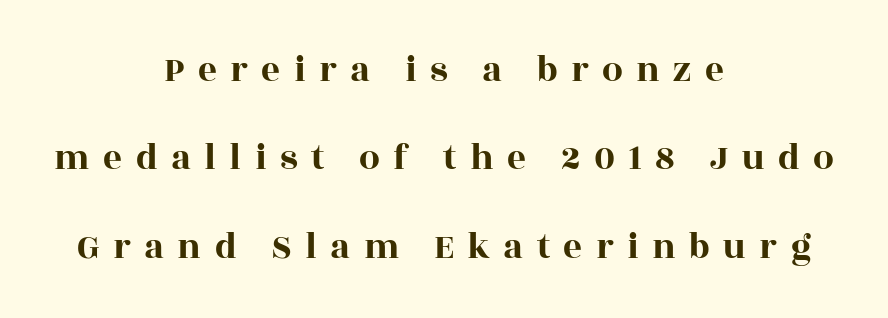
{"serif": "yes", "italic": "no", "width": "wide", "x_height": "large", "monospaced": "no", "underline": "no", "align": "center", "line_spacing": "loose", "line_spacing_ratio": 2.39, "letter_spacing": "wide", "letter_spacing_em": 0.36, "glyph_px": 37}
